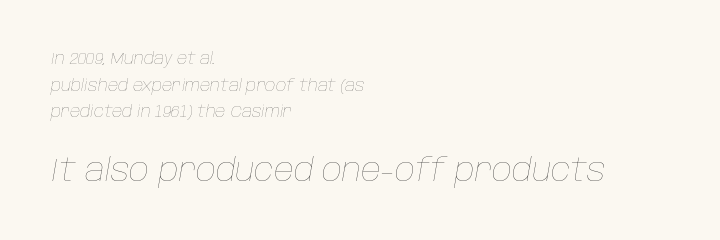
The ragged edge is on the right, which tells us the setting is flush left. Unmarked baselines from the first word to the last. Which chunk is bigger? The second one — the bottom block dwarfs the top. Each stroke keeps to a modest, everyday thickness or less. The passage shown is typed in a proportional face where columns would drift. Regarding leading, the lines here are spaced in the standard way.
